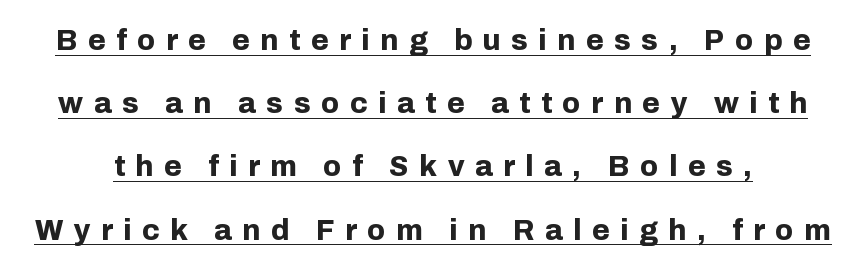
Q: Is the text bold? A: Yes.
Q: Is the text italic (slanted)? A: No, it is upright.
Q: Is the typeface a serif or a sans-serif typeface? A: Sans-serif.
Q: Is the text underlined? A: Yes.
Q: Is the spacing between letters normal or unusually wide? A: Unusually wide.
Q: Is the spacing between lines tight, normal or loose? A: Loose.
Q: Width (condensed, normal, or wide)? A: Normal.
Q: Stroke contrast? A: Low.
Q: x-height? A: Medium.
Q: Monospaced? A: No.
